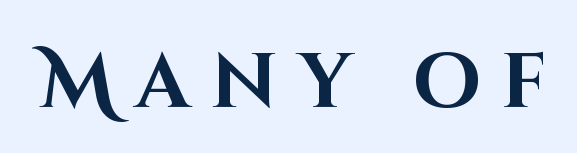
Q: Is the text bold? A: Yes.
Q: Is the text italic (slanted)? A: No, it is upright.
Q: Is the typeface a serif or a sans-serif typeface? A: Sans-serif.
Q: Is the text underlined? A: No.
Q: Is the spacing between letters normal or unusually wide? A: Unusually wide.
Q: Width (condensed, normal, or wide)? A: Normal.
Q: Stroke contrast? A: High.
Q: x-height? A: Large.
Q: Monospaced? A: No.
